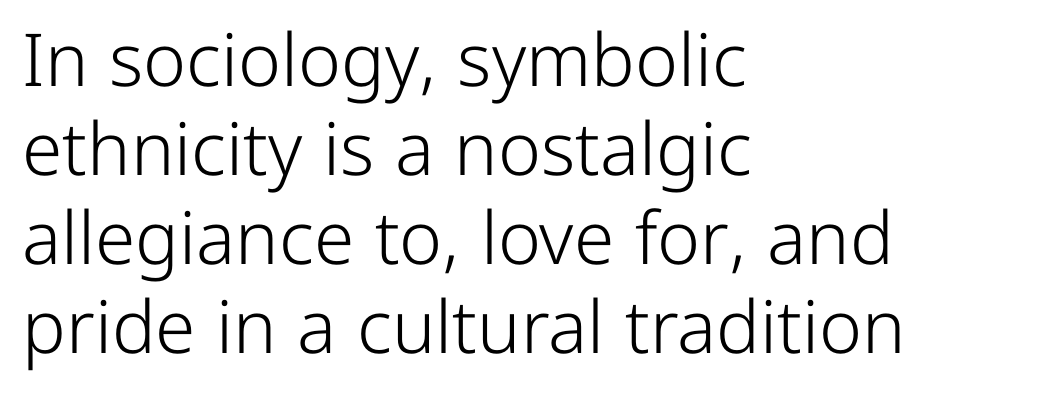
{"serif": "no", "italic": "no", "bold": "no", "weight": "light", "width": "normal", "stroke_contrast": "low", "x_height": "medium", "monospaced": "no", "underline": "no", "align": "left", "line_spacing_ratio": 1.22, "letter_spacing": "normal", "letter_spacing_em": 0.0, "glyph_px": 73}
